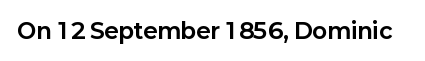
Q: Is the text bold? A: Yes.
Q: Is the text italic (slanted)? A: No, it is upright.
Q: Is the text underlined? A: No.
Q: Is the spacing between letters normal or unusually wide? A: Normal.
